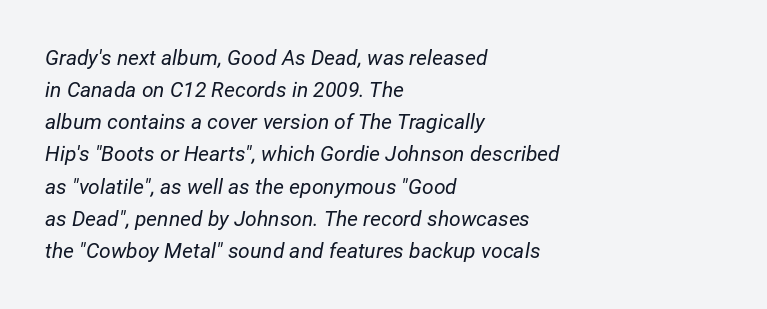
The face used here has a pronounced slope to its letters. Interline gaps are of average width in this sample. Is the letter spacing exaggerated? No — it looks like the ordinary default. A quiet, ordinary-to-light weight characterises the typeface. The gap between lines stays unmarked. Caption: multi-line text, flush left, ragged right.
